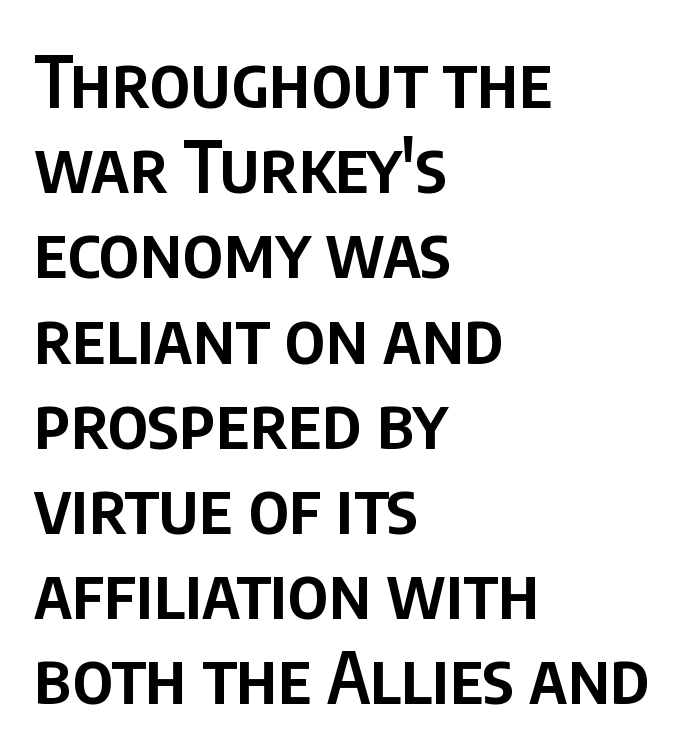
The string is rendered with underlining switched off. Each letter keeps its own natural width here, so spacing adapts to shape. These words are printed semibold, heavier than regular yet not bold. The rendering shows plain stroke endings on the letterforms — a sans-serif design.
